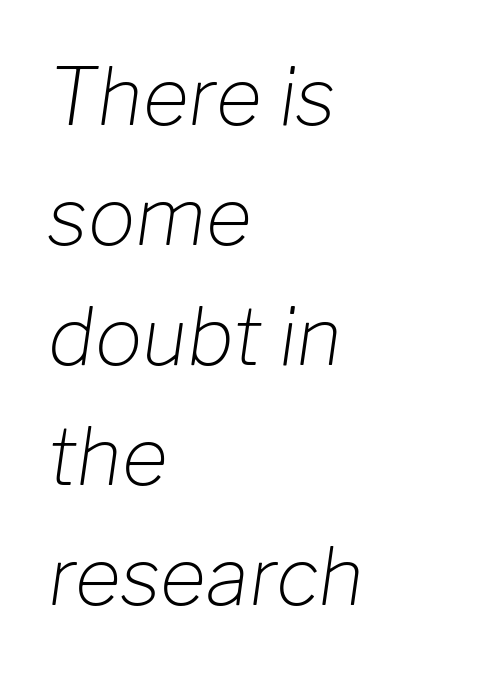
The image shows 79 px light type, italic (leaning right); set left-aligned, normal line spacing (1.52x), normal letter spacing, not underlined; low stroke contrast and a medium x-height.
